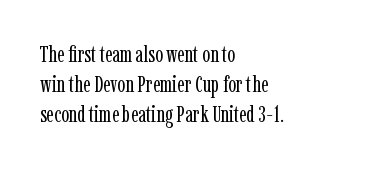
The image shows 23 px text type, upright; set left-aligned, normal line spacing (1.31x), normal letter spacing, not underlined.
